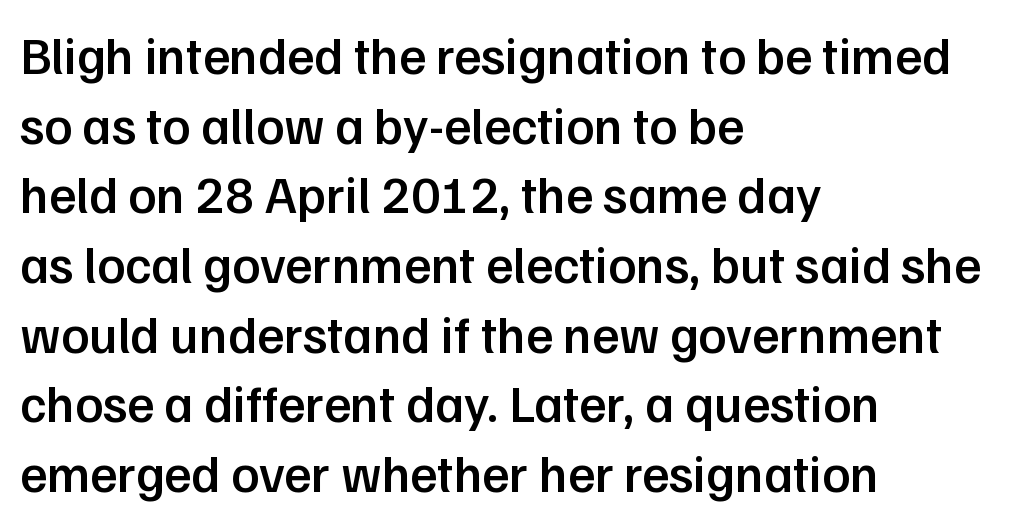
The zone under the glyphs is completely vacant. This is moderately heavy type, rendered in semibold. These lines are rendered in a variable-pitch font. The typesetter chose a ragged-right arrangement here. Typographically, this falls in the sans-serif category.
